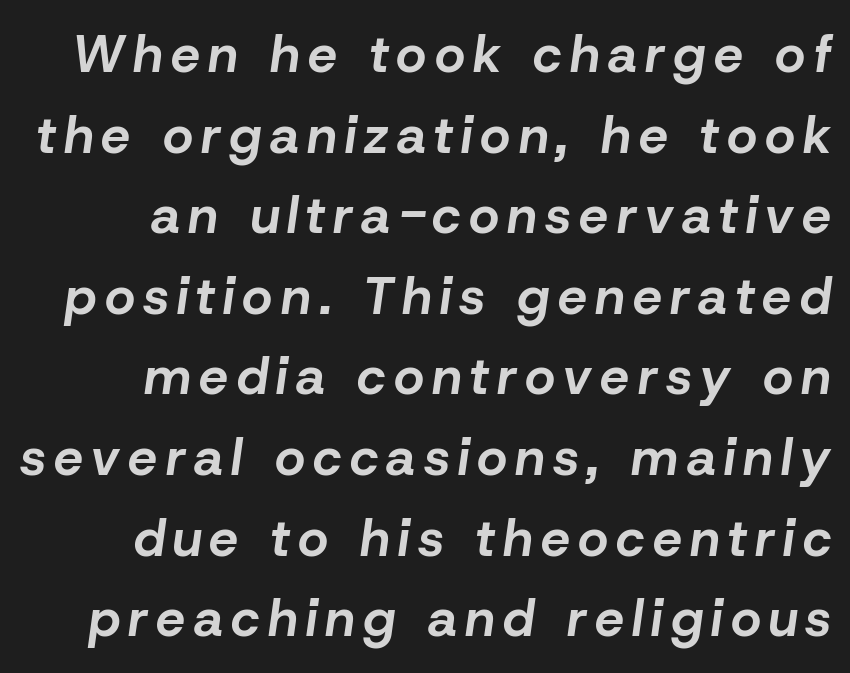
The image shows 52 px bold type, italic (leaning right); set right-aligned, normal line spacing (1.55x), not underlined; low stroke contrast and a medium x-height.
